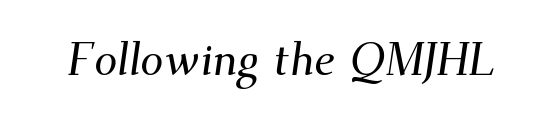
Q: Is the typeface a serif or a sans-serif typeface? A: Serif.
Q: Is the text underlined? A: No.
Q: Is the spacing between letters normal or unusually wide? A: Normal.
Q: Width (condensed, normal, or wide)? A: Normal.
Q: Stroke contrast? A: Medium.
Q: x-height? A: Small.
Q: Monospaced? A: No.
